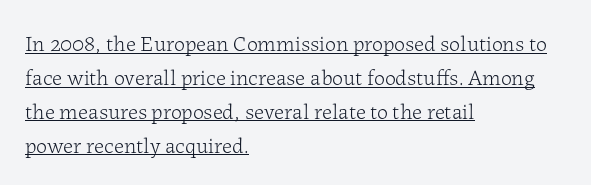
{"italic": "no", "bold": "no", "underline": "yes", "align": "left", "line_spacing": "normal", "line_spacing_ratio": 1.54, "letter_spacing": "normal", "letter_spacing_em": 0.0, "glyph_px": 22}
